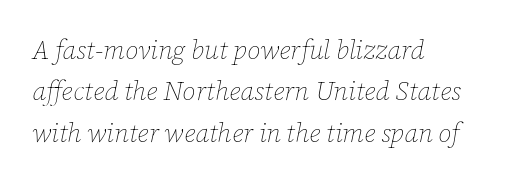
{"italic": "yes", "lean": "right", "slant_degrees": 12, "bold": "no", "underline": "no", "align": "left", "line_spacing": "normal", "line_spacing_ratio": 1.59, "letter_spacing": "normal", "letter_spacing_em": 0.0, "glyph_px": 26}
